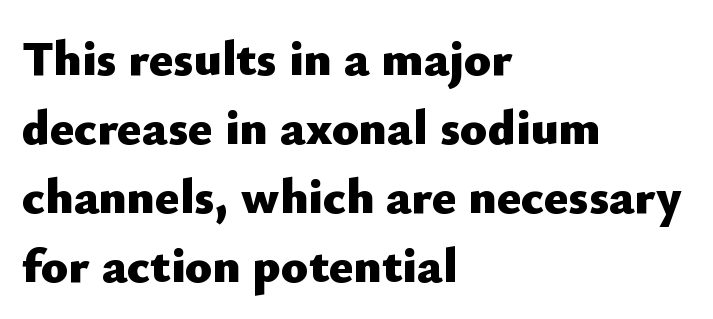
The image shows 50 px heavy sans-serif type, upright; set left-aligned, normal line spacing (1.38x), normal letter spacing, not underlined; low stroke contrast and a small x-height.
